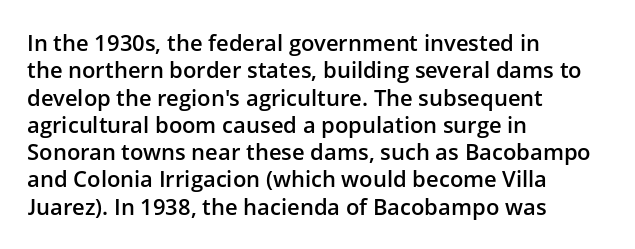
Typographic density is moderately raised because the face is semibold. Vertical strokes here are truly vertical. Between one letter and the next there's only the usual sliver of space. The setting favours the left margin, as ordinary paragraphs usually do.
